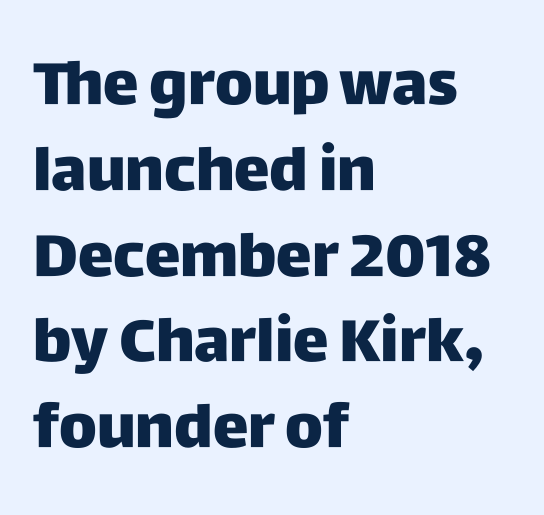
Q: Is the text bold? A: Yes.
Q: Is the text italic (slanted)? A: No, it is upright.
Q: Is the typeface a serif or a sans-serif typeface? A: Sans-serif.
Q: Is the text underlined? A: No.
Q: How is the paragraph aligned? A: Left-aligned.
Q: Is the spacing between letters normal or unusually wide? A: Normal.
Q: Is the spacing between lines tight, normal or loose? A: Normal.
Q: Width (condensed, normal, or wide)? A: Normal.
Q: Stroke contrast? A: Low.
Q: x-height? A: Large.
Q: Monospaced? A: No.
